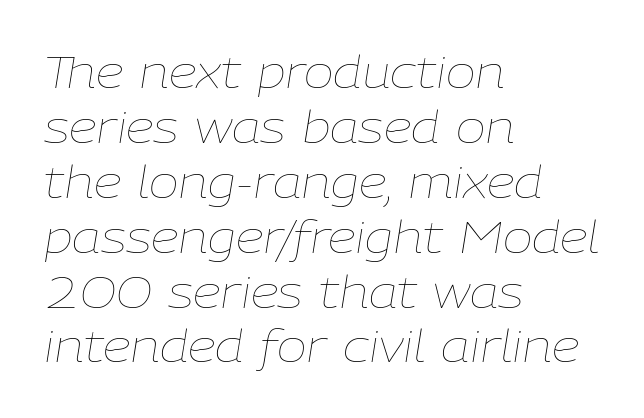
The image shows 45 px thin type, italic (leaning right); set left-aligned, line spacing 1.22x, normal letter spacing, not underlined; low stroke contrast and a medium x-height.
